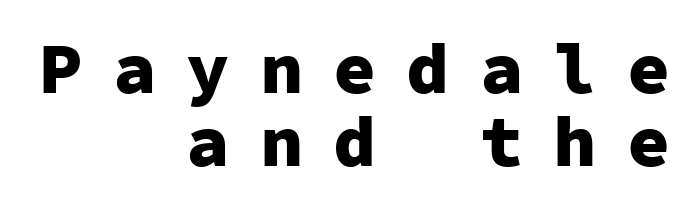
{"serif": "no", "italic": "no", "bold": "yes", "weight": "heavy", "width": "normal", "stroke_contrast": "low", "x_height": "medium", "monospaced": "yes", "underline": "no", "align": "right", "line_spacing": "tight", "line_spacing_ratio": 1.01, "letter_spacing": "wide", "letter_spacing_em": 0.42, "glyph_px": 72}
